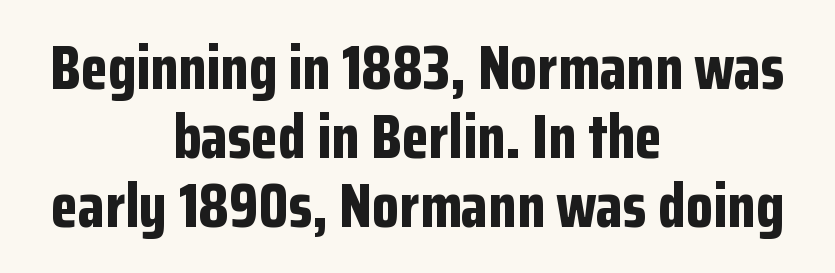
The image shows 62 px bold, condensed sans-serif type, upright; set centered, tight line spacing (1.11x), normal letter spacing, not underlined; low stroke contrast and a medium x-height.
